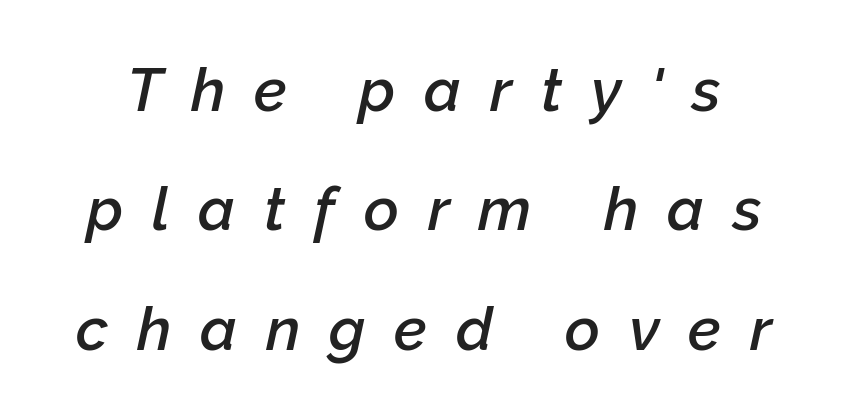
Strokes here are thickened, but only to semibold level. The lettering tilts uniformly, giving the passage an italic look. Summary of vertical rhythm: relaxed, with wide interline spacing. The rendering uses natural spacing where letterforms have individual widths. The rendering inserts visible extra space after every character. Quick note: underline off.
